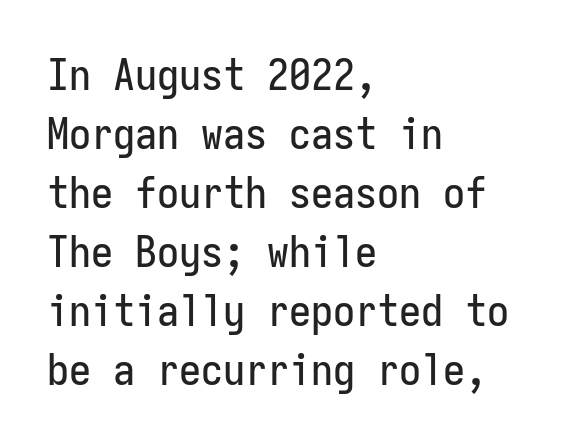
The image shows 44 px condensed sans-serif type, upright, monospaced; set left-aligned, normal line spacing (1.34x), normal letter spacing, not underlined; low stroke contrast and a medium x-height.
